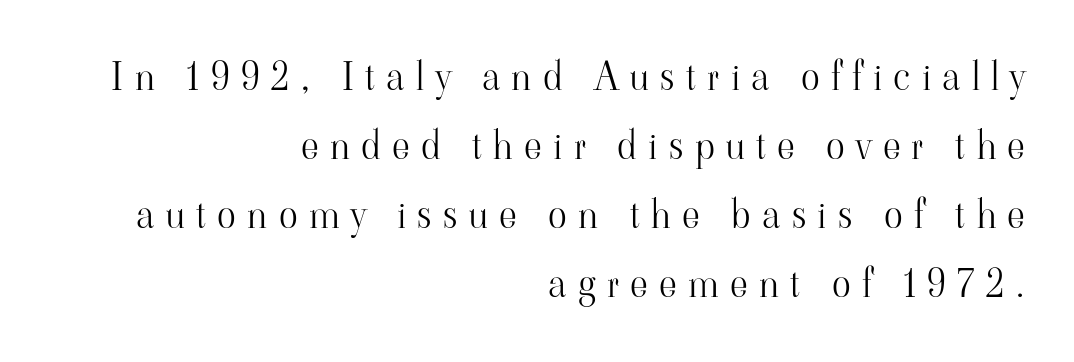
The image shows 39 px light serif type, upright; set right-aligned, line spacing 1.77x, unusually wide letter spacing (+0.29 em), not underlined; high stroke contrast and a small x-height.
